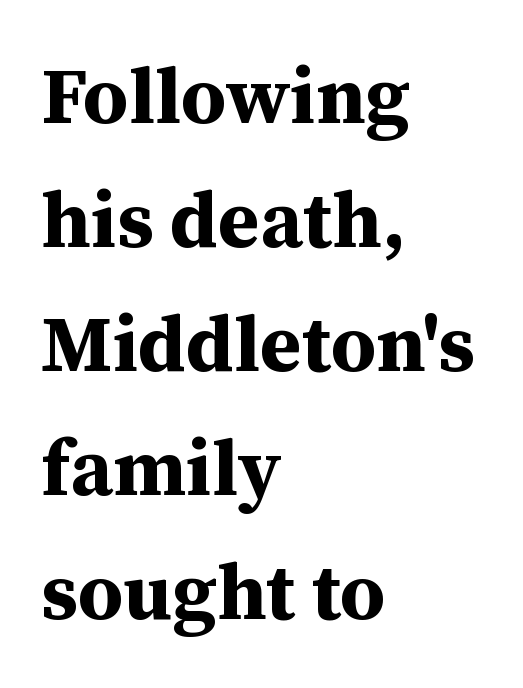
The gap between lines stays unmarked. Is the block centered? No — it sits flush against the left margin. Every letter is thick-stroked: bold, no question. Each new line begins a customary step beneath the previous one.
